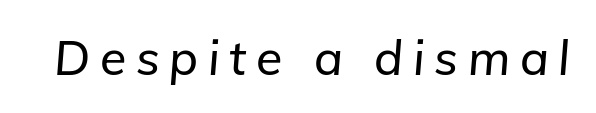
Q: Is the text italic (slanted)? A: Yes, it leans right by about 5 degrees.
Q: Is the text underlined? A: No.
Q: Is the spacing between letters normal or unusually wide? A: Unusually wide.
Q: Width (condensed, normal, or wide)? A: Normal.
Q: Stroke contrast? A: Low.
Q: x-height? A: Medium.
Q: Monospaced? A: No.
